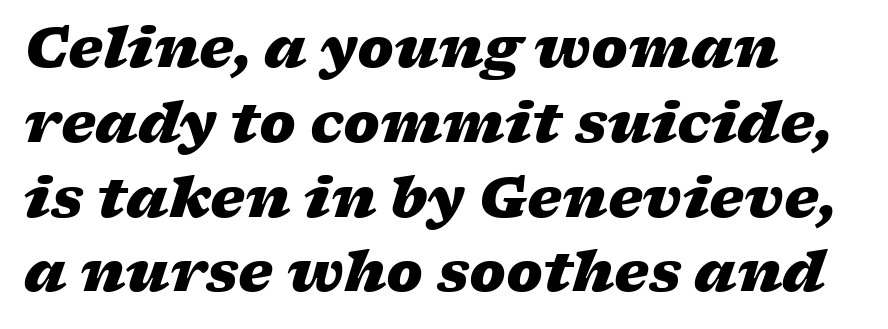
One-word summary of the alignment: left. Descenders are the only things crossing below the line. Leading: standard. Summary of weight: heavy, a full bold. Caption: standard tracking, unaltered. Varying glyph widths throughout — classic text-font behaviour.
